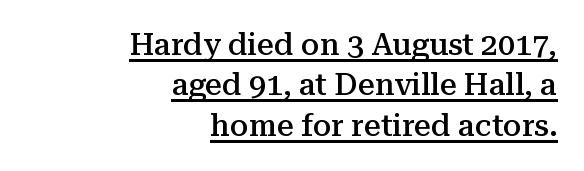
Q: Is the text bold? A: Semi-bold.
Q: Is the text italic (slanted)? A: No, it is upright.
Q: Is the typeface a serif or a sans-serif typeface? A: Serif.
Q: Is the text underlined? A: Yes.
Q: How is the paragraph aligned? A: Right-aligned.
Q: Is the spacing between letters normal or unusually wide? A: Normal.
Q: Is the spacing between lines tight, normal or loose? A: Normal.
Q: Width (condensed, normal, or wide)? A: Normal.
Q: Stroke contrast? A: Medium.
Q: x-height? A: Medium.
Q: Monospaced? A: No.
